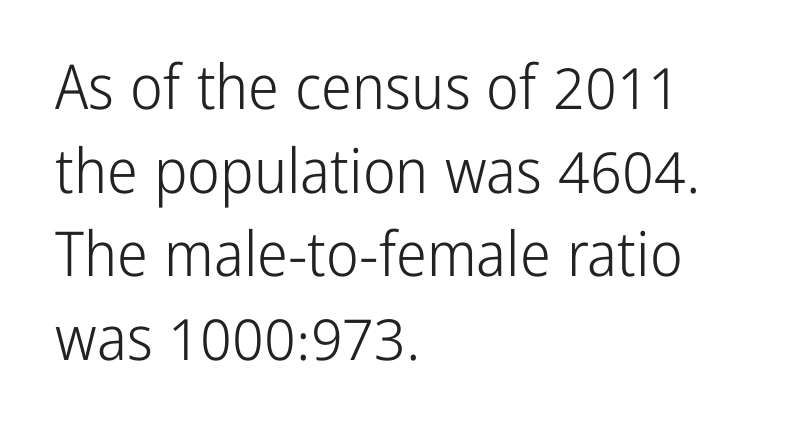
The image shows 62 px light, condensed sans-serif type, upright; set left-aligned, normal line spacing (1.35x), normal letter spacing, not underlined; low stroke contrast and a medium x-height.
